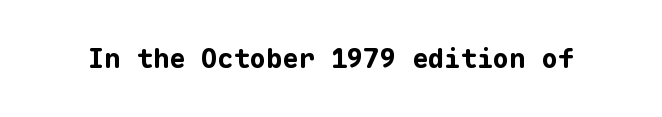
The image shows 27 px bold type, upright; set normal letter spacing, not underlined.
